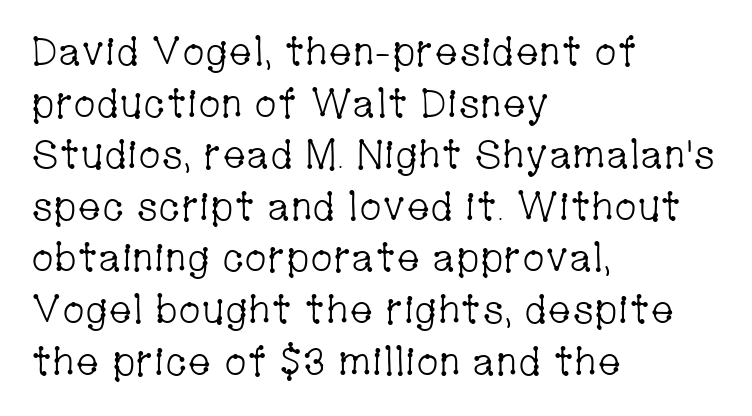
{"serif": "yes", "italic": "no", "bold": "no", "weight": "light", "width": "condensed", "stroke_contrast": "low", "x_height": "medium", "monospaced": "no", "underline": "no", "align": "left", "line_spacing": "normal", "line_spacing_ratio": 1.29, "letter_spacing": "normal", "letter_spacing_em": 0.0, "glyph_px": 40}
